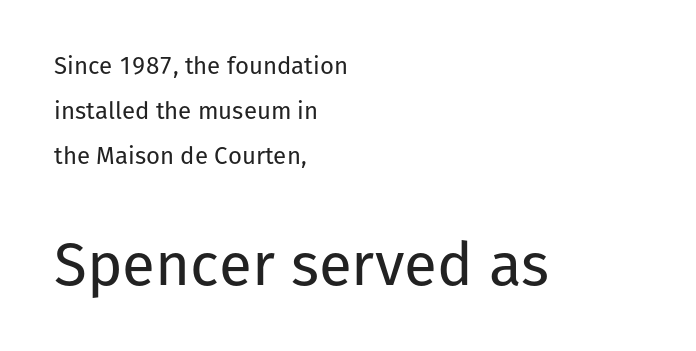
Tracking value appears to be zero — textbook default spacing. Think of a printed novel: that variable character pitch is what you see here. Short and long lines alike share a common starting point at left. The cut favours lightness, reaching ordinary text weight at its darkest. Posture: straight, roman, zero tilt. Serif or sans? Sans — the stroke terminals are bare.
